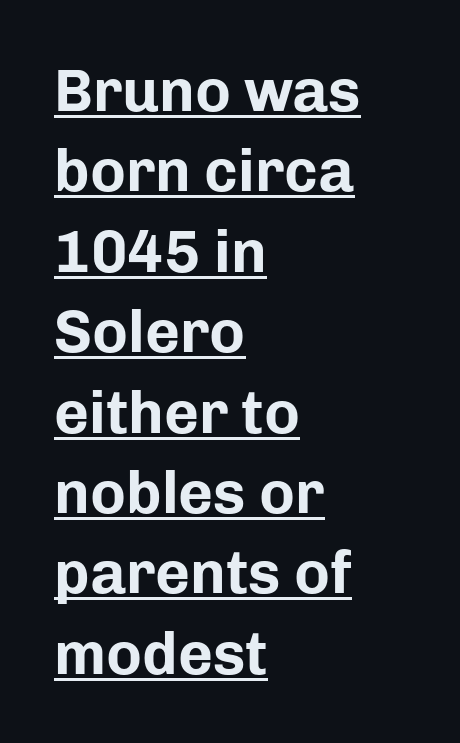
Are there feet on the stems? There aren't — it's a sans. Somebody hit Ctrl+U on this one — the words are underlined. Notice how the stems are strictly vertical — no italics here. Every row of glyphs begins at an identical x-position on the left. Interline gaps are of average width in this sample.
